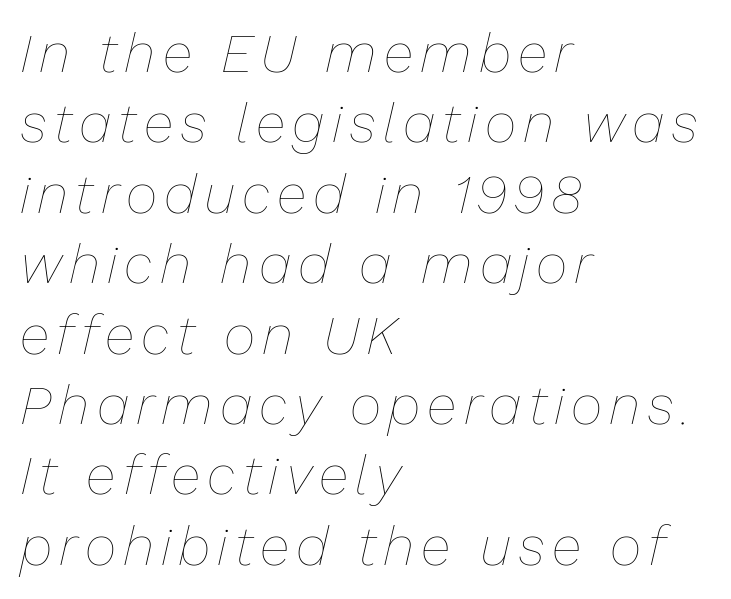
{"italic": "yes", "lean": "right", "slant_degrees": 13, "bold": "no", "weight": "thin", "width": "normal", "stroke_contrast": "low", "x_height": "medium", "monospaced": "no", "underline": "no", "align": "left", "line_spacing": "normal", "line_spacing_ratio": 1.28, "glyph_px": 55}
